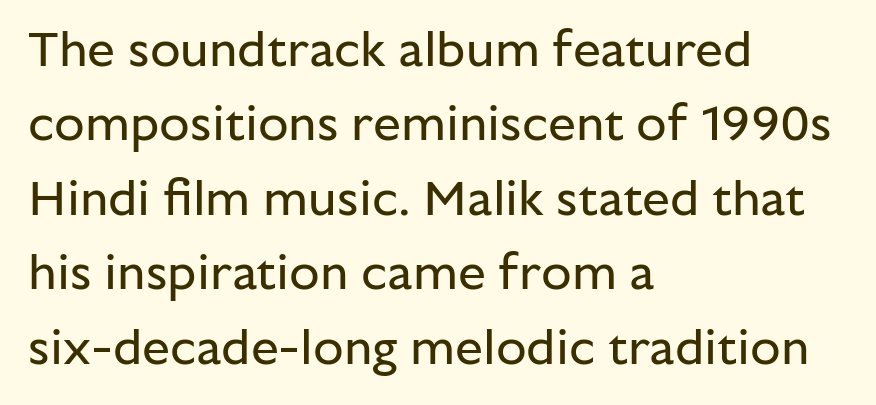
Q: Is the text bold? A: No.
Q: Is the text italic (slanted)? A: No, it is upright.
Q: Is the typeface a serif or a sans-serif typeface? A: Sans-serif.
Q: Is the text underlined? A: No.
Q: How is the paragraph aligned? A: Left-aligned.
Q: Is the spacing between letters normal or unusually wide? A: Normal.
Q: Is the spacing between lines tight, normal or loose? A: Normal.
Q: Width (condensed, normal, or wide)? A: Normal.
Q: Stroke contrast? A: Low.
Q: x-height? A: Medium.
Q: Monospaced? A: No.
